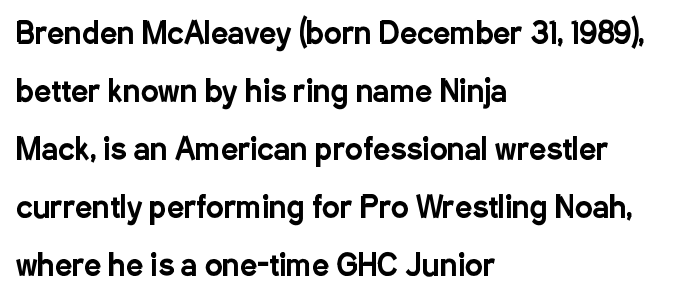
Q: Is the text italic (slanted)? A: No, it is upright.
Q: Is the typeface a serif or a sans-serif typeface? A: Sans-serif.
Q: Is the text underlined? A: No.
Q: How is the paragraph aligned? A: Left-aligned.
Q: Is the spacing between letters normal or unusually wide? A: Normal.
Q: Is the spacing between lines tight, normal or loose? A: Loose.
Q: Width (condensed, normal, or wide)? A: Condensed.
Q: Stroke contrast? A: Low.
Q: x-height? A: Medium.
Q: Monospaced? A: No.
